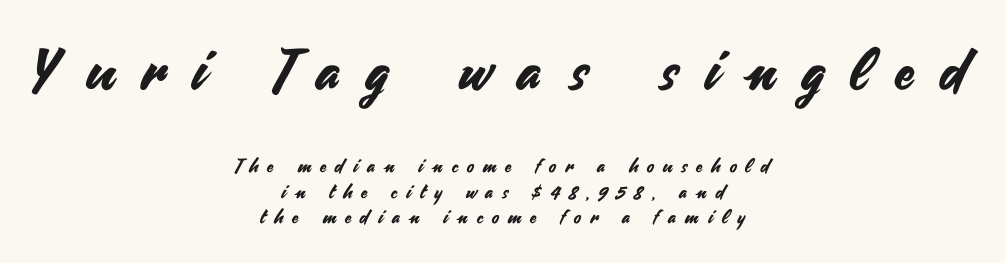
Evenly set lines give the paragraph a standard silhouette. Here the glyphs are tracked loosely, breaking word shapes into spaced letters. Each letter keeps its own natural width here, so spacing adapts to shape.
